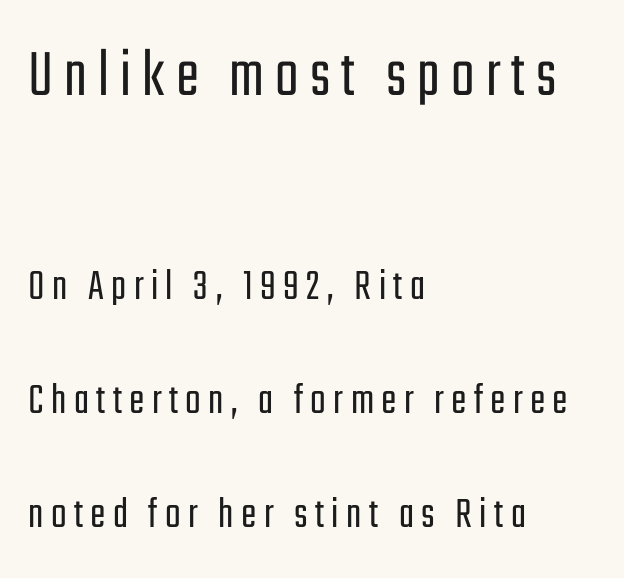
Q: Is the text bold? A: No.
Q: Is the text italic (slanted)? A: No, it is upright.
Q: Is the typeface a serif or a sans-serif typeface? A: Sans-serif.
Q: Is the text underlined? A: No.
Q: How is the paragraph aligned? A: Left-aligned.
Q: Is the spacing between lines tight, normal or loose? A: Loose.
Q: Which block of text is set in a larger size, the first (top) or the second (bottom)? A: The first (top) one.
Q: Width (condensed, normal, or wide)? A: Condensed.
Q: Stroke contrast? A: Low.
Q: x-height? A: Medium.
Q: Monospaced? A: No.
